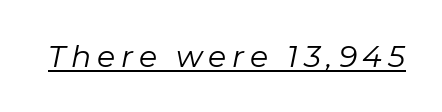
{"italic": "yes", "lean": "right", "slant_degrees": 11, "bold": "no", "weight": "regular", "width": "normal", "stroke_contrast": "low", "x_height": "medium", "monospaced": "no", "underline": "yes", "glyph_px": 30}
